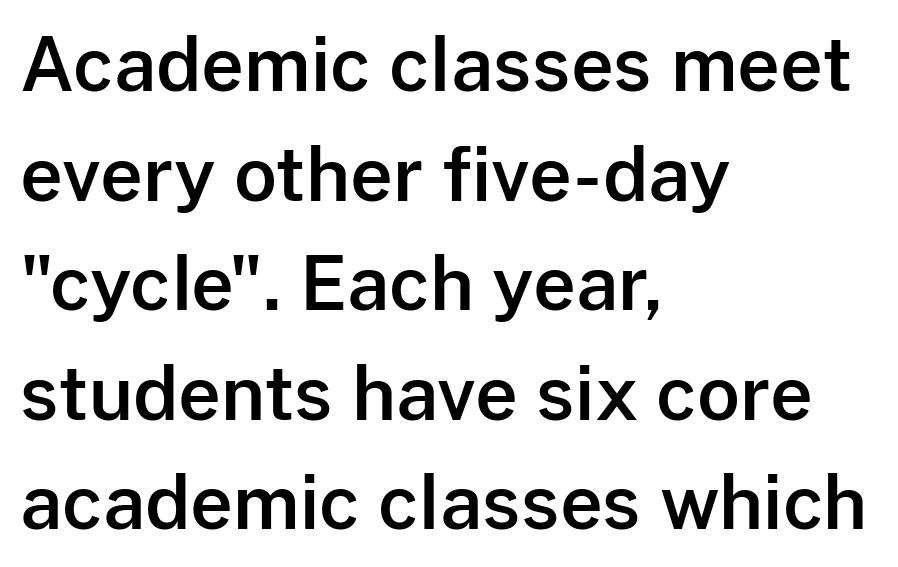
The image shows 74 px sans-serif type, upright; set left-aligned, normal line spacing (1.48x), normal letter spacing, not underlined; low stroke contrast and a medium x-height.
